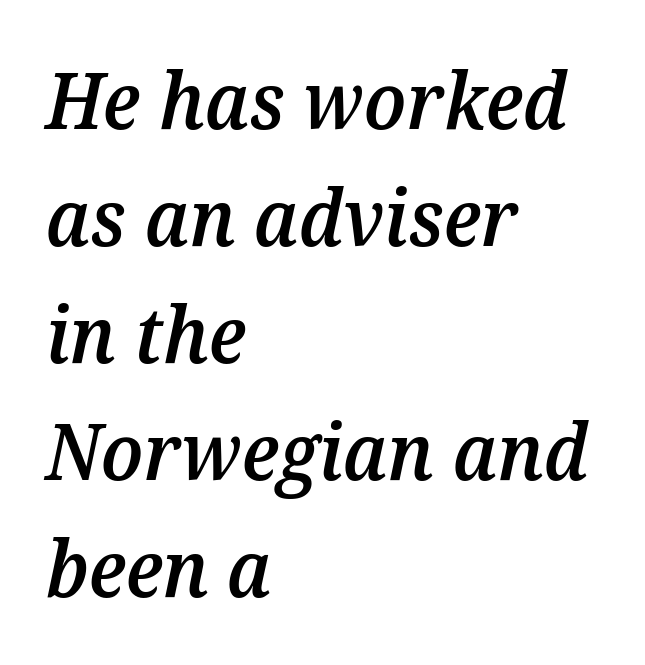
Honestly, the letter spacing is just normal — you wouldn't notice it. Descender tails drop into unmarked territory. This sample is left-justified, so line endings fall wherever the words run out. A normal amount of white space separates one row of letters from the next. The passage shown is typed in a proportional face where columns would drift.
